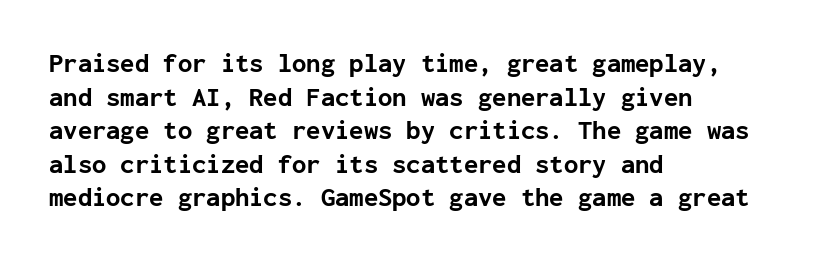
Regarding leading, the lines here are spaced in the standard way. Nothing unusual about the tracking: characters are spaced as the font intends. Clear beneath every line of the passage. The compositor pushed each line to the left boundary. Ascenders rise straight up at ninety degrees. The font is running at its bold setting.
